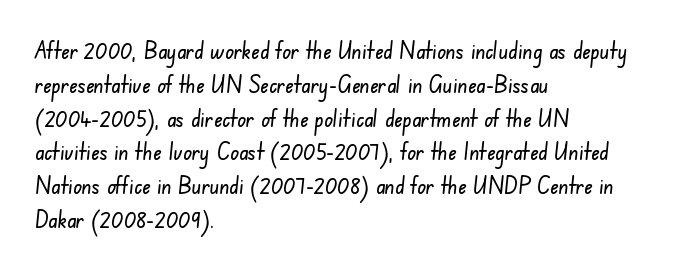
These lines are set flush left with a ragged right edge. The baseline area is clear. If you measured baseline to baseline, you'd find a middling distance. Observe the ordinary spacing: letters are neighbours, not strangers.
